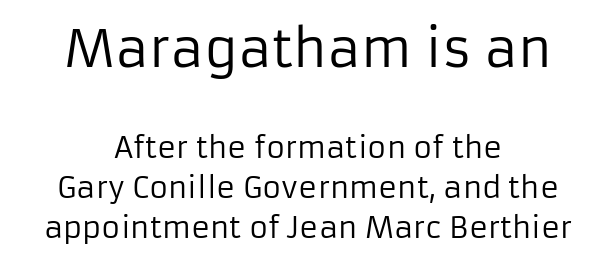
The image shows 51 px regular-weight sans-serif type, upright; set centered, normal line spacing (1.39x), normal letter spacing, not underlined; the first (top) block is 1.76x larger; low stroke contrast and a medium x-height.
